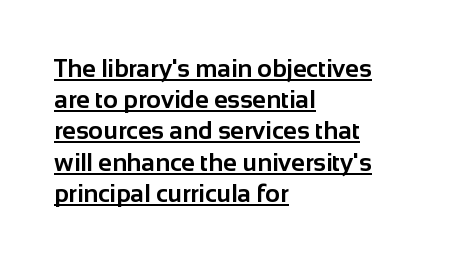
The image shows 25 px bold type, upright; set left-aligned, normal line spacing (1.25x), normal letter spacing, underlined.
